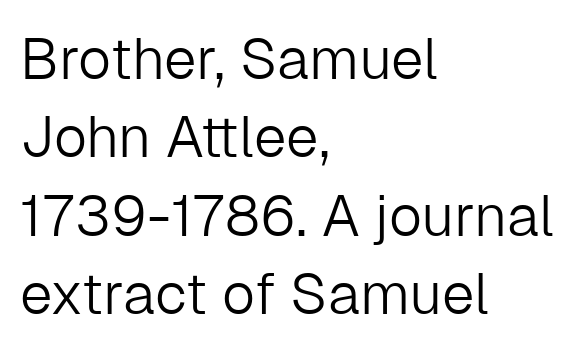
Spacing verdict: proportional, widths tailored to each character. Unbolded letterforms with no extra heft. The line texture is even and compact thanks to regular tracking. Each line starts at the same left margin while the right side varies.
